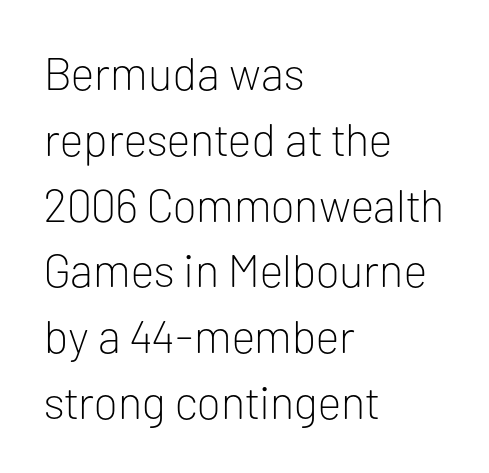
Q: Is the text bold? A: No.
Q: Is the text italic (slanted)? A: No, it is upright.
Q: Is the typeface a serif or a sans-serif typeface? A: Sans-serif.
Q: Is the text underlined? A: No.
Q: How is the paragraph aligned? A: Left-aligned.
Q: Is the spacing between letters normal or unusually wide? A: Normal.
Q: Is the spacing between lines tight, normal or loose? A: Normal.
Q: Width (condensed, normal, or wide)? A: Normal.
Q: Stroke contrast? A: Low.
Q: x-height? A: Medium.
Q: Monospaced? A: No.
